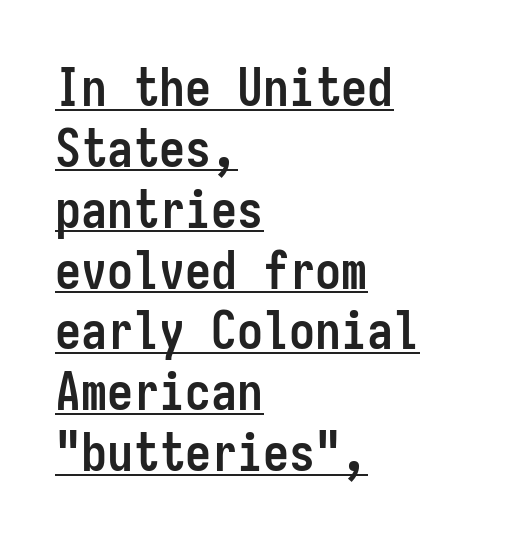
{"serif": "no", "italic": "no", "bold": "yes", "weight": "semibold", "width": "condensed", "stroke_contrast": "low", "x_height": "medium", "monospaced": "yes", "underline": "yes", "align": "left", "line_spacing_ratio": 1.17, "letter_spacing": "normal", "letter_spacing_em": 0.0, "glyph_px": 52}
